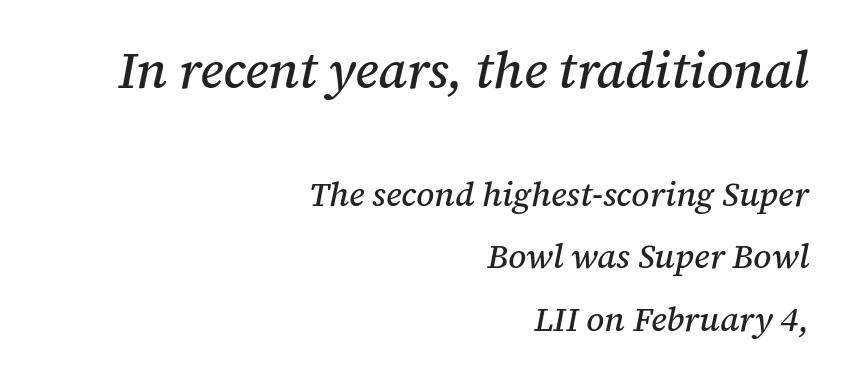
Q: Is the text italic (slanted)? A: Yes, it leans right by about 12 degrees.
Q: Is the typeface a serif or a sans-serif typeface? A: Serif.
Q: Is the text underlined? A: No.
Q: How is the paragraph aligned? A: Right-aligned.
Q: Is the spacing between letters normal or unusually wide? A: Normal.
Q: Which block of text is set in a larger size, the first (top) or the second (bottom)? A: The first (top) one.
Q: Width (condensed, normal, or wide)? A: Normal.
Q: Stroke contrast? A: Medium.
Q: x-height? A: Medium.
Q: Monospaced? A: No.
